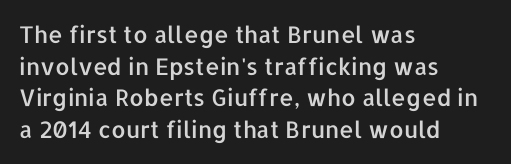
The image shows 23 px text type, upright; set left-aligned, normal line spacing (1.38x), normal letter spacing, not underlined.
